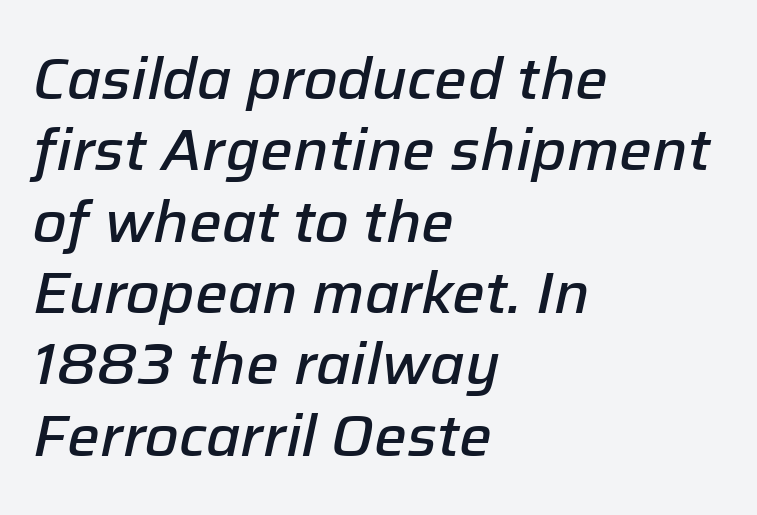
{"italic": "yes", "lean": "right", "slant_degrees": 12, "bold": "semi", "weight": "semibold", "width": "normal", "stroke_contrast": "low", "x_height": "medium", "monospaced": "no", "underline": "no", "align": "left", "line_spacing_ratio": 1.23, "letter_spacing": "normal", "letter_spacing_em": 0.0, "glyph_px": 58}
